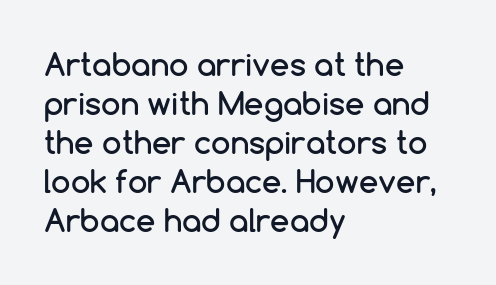
Q: Is the text italic (slanted)? A: No, it is upright.
Q: Is the typeface a serif or a sans-serif typeface? A: Sans-serif.
Q: Is the text underlined? A: No.
Q: How is the paragraph aligned? A: Left-aligned.
Q: Is the spacing between letters normal or unusually wide? A: Normal.
Q: Is the spacing between lines tight, normal or loose? A: Normal.
Q: Width (condensed, normal, or wide)? A: Normal.
Q: Stroke contrast? A: Low.
Q: x-height? A: Medium.
Q: Monospaced? A: No.
